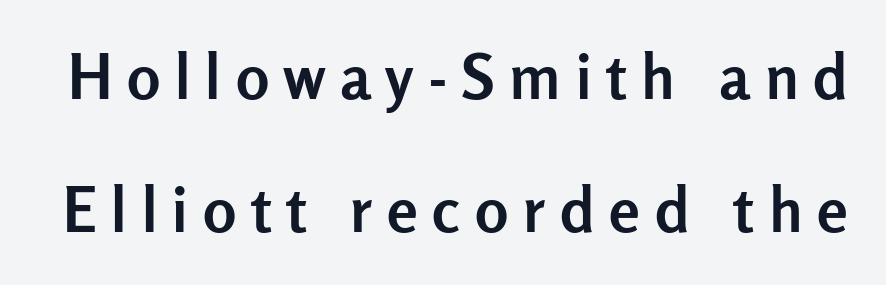
The image shows 62 px semibold sans-serif type, upright; set loose line spacing (2.14x), unusually wide letter spacing (+0.24 em), not underlined; low stroke contrast and a medium x-height.
